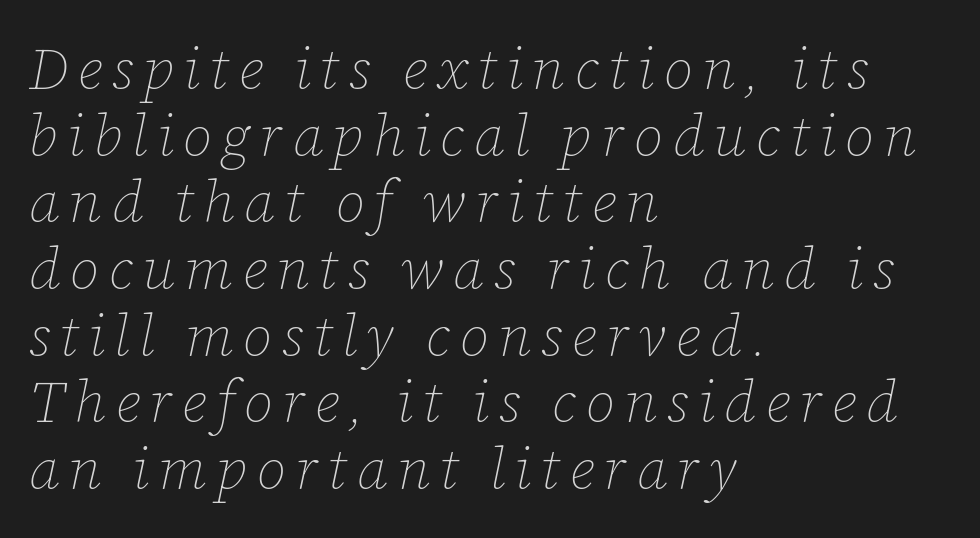
The image shows 58 px thin type, italic (leaning right); set left-aligned, tight line spacing (1.15x), not underlined; low stroke contrast and a medium x-height.
